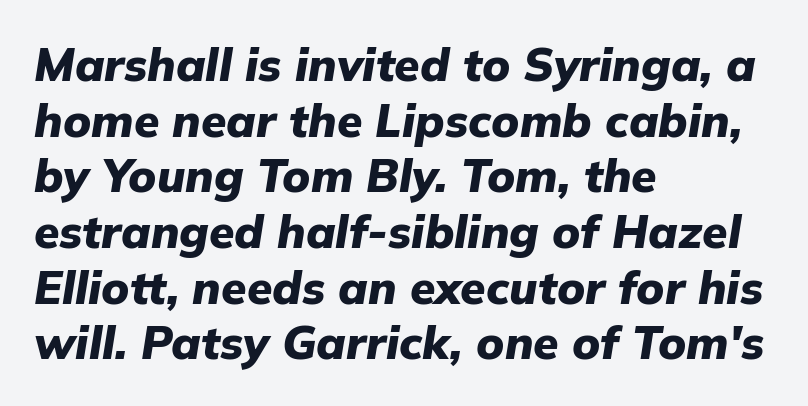
Q: Is the text bold? A: Yes.
Q: Is the text italic (slanted)? A: Yes, it leans right by about 9 degrees.
Q: Is the text underlined? A: No.
Q: How is the paragraph aligned? A: Left-aligned.
Q: Is the spacing between letters normal or unusually wide? A: Normal.
Q: Width (condensed, normal, or wide)? A: Normal.
Q: Stroke contrast? A: Low.
Q: x-height? A: Medium.
Q: Monospaced? A: No.
